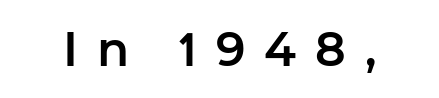
Q: Is the text italic (slanted)? A: No, it is upright.
Q: Is the typeface a serif or a sans-serif typeface? A: Sans-serif.
Q: Is the text underlined? A: No.
Q: Is the spacing between letters normal or unusually wide? A: Unusually wide.
Q: Width (condensed, normal, or wide)? A: Normal.
Q: Stroke contrast? A: Low.
Q: x-height? A: Medium.
Q: Monospaced? A: No.
